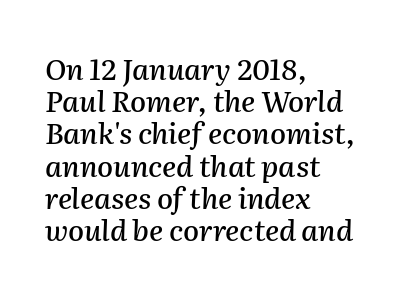
{"italic": "yes", "lean": "right", "slant_degrees": 2, "width": "normal", "stroke_contrast": "medium", "x_height": "medium", "monospaced": "no", "underline": "no", "align": "left", "line_spacing": "tight", "line_spacing_ratio": 1.11, "letter_spacing": "normal", "letter_spacing_em": 0.0, "glyph_px": 29}
